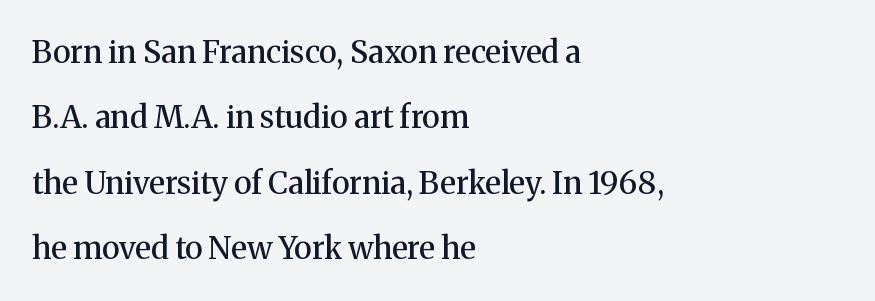
Do the characters align in a grid? No, the font is proportional. Tall strokes in this sample are plumb rather than angled. Look at the bottom of the vertical strokes: they flare into serifs here. Glance below the letters and you will spot only blank space.
